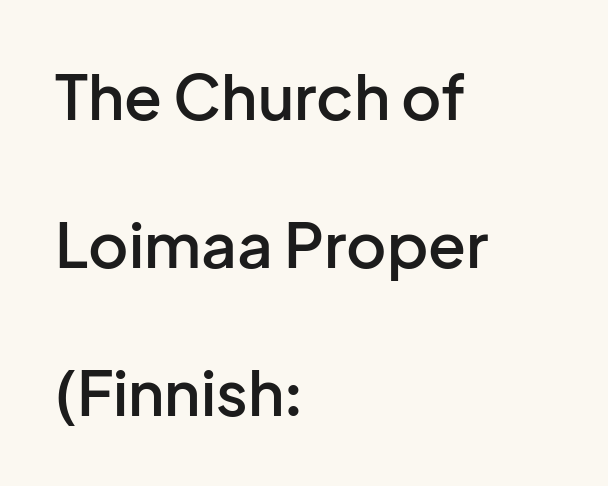
Q: Is the text bold? A: Semi-bold.
Q: Is the text italic (slanted)? A: No, it is upright.
Q: Is the typeface a serif or a sans-serif typeface? A: Sans-serif.
Q: Is the text underlined? A: No.
Q: How is the paragraph aligned? A: Left-aligned.
Q: Is the spacing between letters normal or unusually wide? A: Normal.
Q: Is the spacing between lines tight, normal or loose? A: Loose.
Q: Width (condensed, normal, or wide)? A: Normal.
Q: Stroke contrast? A: Low.
Q: x-height? A: Medium.
Q: Monospaced? A: No.
